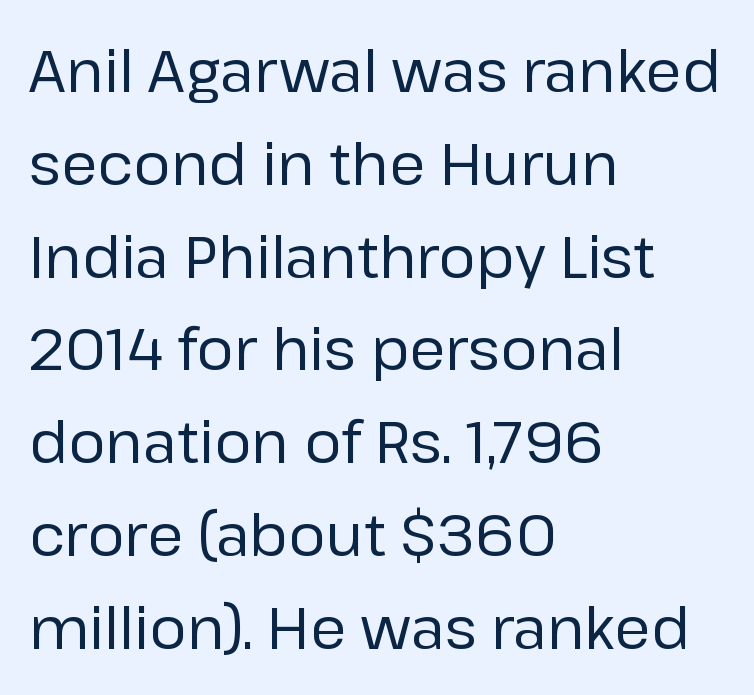
The image shows 58 px regular-weight sans-serif type, upright; set left-aligned, normal line spacing (1.6x), normal letter spacing, not underlined; low stroke contrast and a medium x-height.
